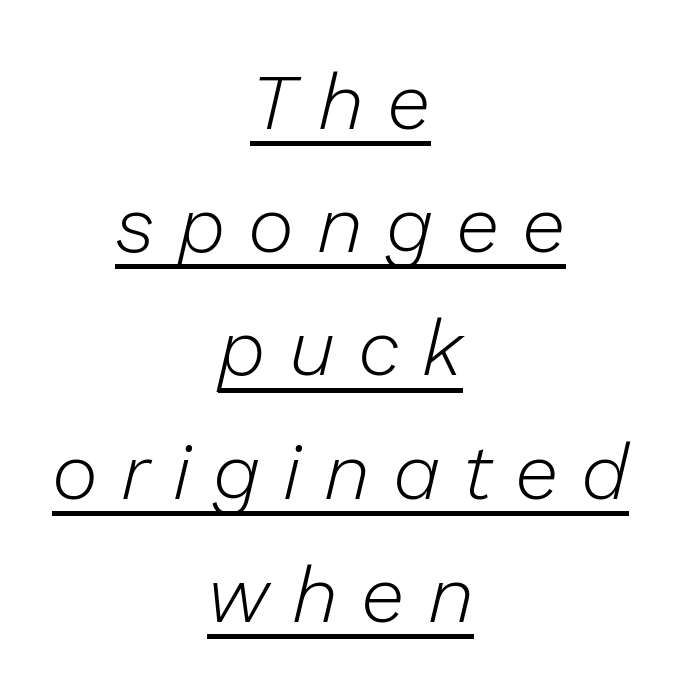
{"italic": "yes", "lean": "right", "slant_degrees": 13, "bold": "no", "weight": "light", "width": "normal", "stroke_contrast": "low", "x_height": "medium", "monospaced": "no", "underline": "yes", "align": "center", "line_spacing": "normal", "line_spacing_ratio": 1.56, "letter_spacing": "wide", "letter_spacing_em": 0.29, "glyph_px": 79}
